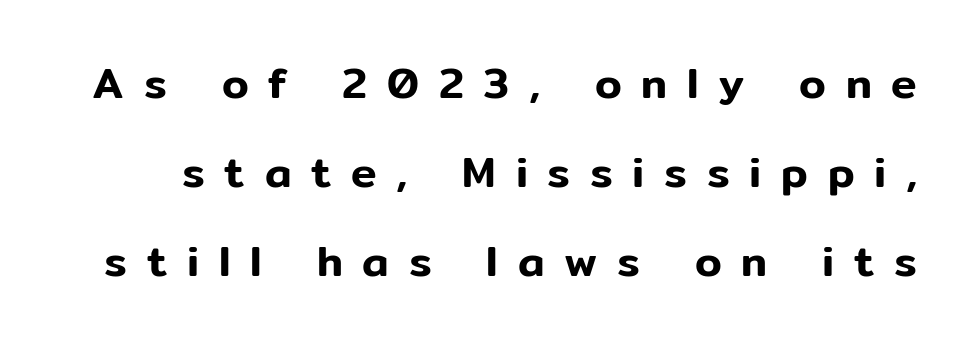
The image shows 43 px sans-serif type, upright; set loose line spacing (2.07x), unusually wide letter spacing (+0.46 em), not underlined; low stroke contrast and a medium x-height.
